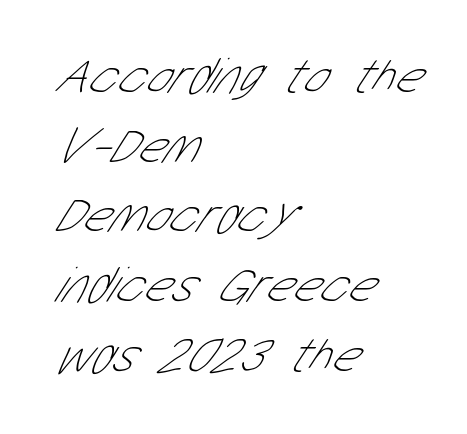
{"serif": "no", "bold": "no", "weight": "thin", "width": "condensed", "stroke_contrast": "low", "x_height": "medium", "monospaced": "no", "underline": "no", "align": "left", "line_spacing": "normal", "line_spacing_ratio": 1.34, "letter_spacing": "normal", "letter_spacing_em": 0.0, "glyph_px": 52}
